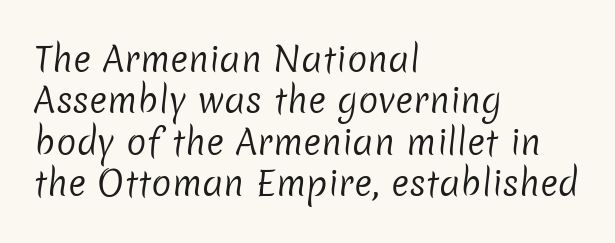
Q: Is the text bold? A: No.
Q: Is the typeface a serif or a sans-serif typeface? A: Sans-serif.
Q: Is the text underlined? A: No.
Q: How is the paragraph aligned? A: Left-aligned.
Q: Is the spacing between letters normal or unusually wide? A: Normal.
Q: Width (condensed, normal, or wide)? A: Normal.
Q: Stroke contrast? A: Low.
Q: x-height? A: Medium.
Q: Monospaced? A: No.
